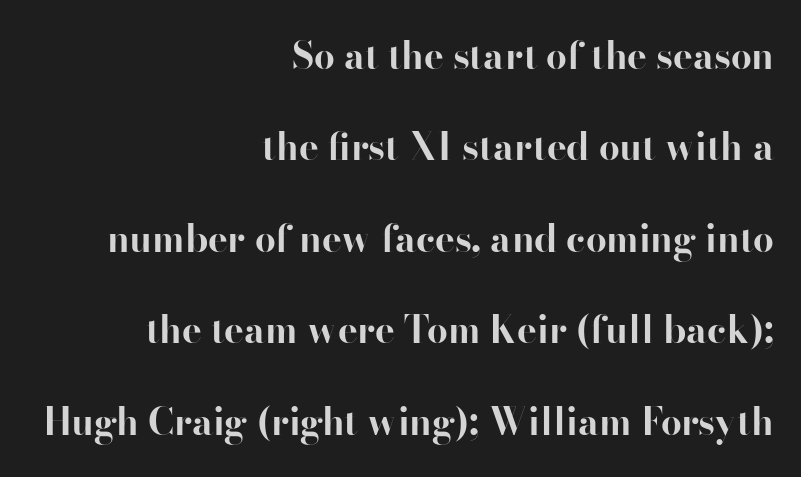
The image shows 37 px bold serif type, upright; set right-aligned, loose line spacing (2.47x), normal letter spacing, not underlined; high stroke contrast and a small x-height.
